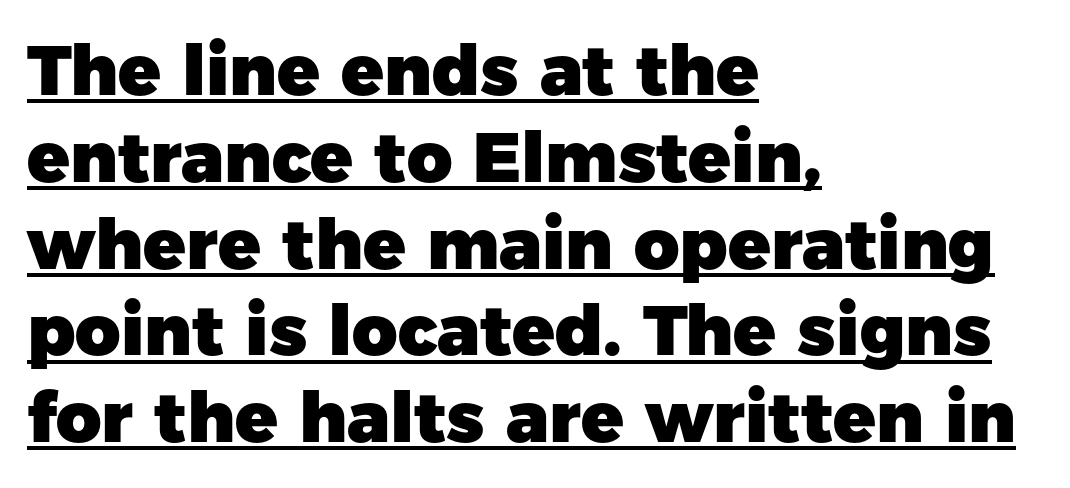
{"serif": "no", "italic": "no", "bold": "yes", "weight": "heavy", "width": "normal", "stroke_contrast": "low", "x_height": "medium", "monospaced": "no", "underline": "yes", "align": "left", "line_spacing_ratio": 1.24, "letter_spacing": "normal", "letter_spacing_em": 0.0, "glyph_px": 70}
